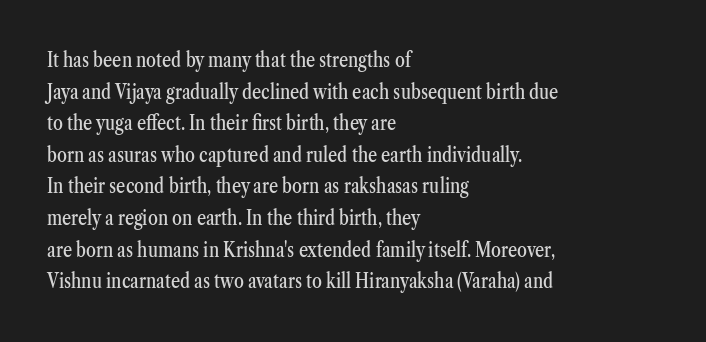
Q: Is the text italic (slanted)? A: No, it is upright.
Q: Is the text underlined? A: No.
Q: How is the paragraph aligned? A: Left-aligned.
Q: Is the spacing between letters normal or unusually wide? A: Normal.
Q: Is the spacing between lines tight, normal or loose? A: Normal.
